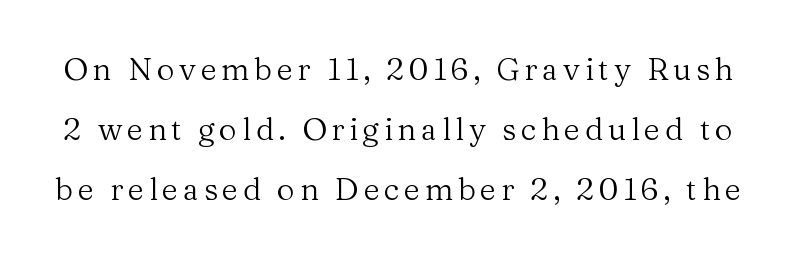
The image shows 31 px regular-weight serif type, upright; set loose line spacing (1.94x), not underlined; medium stroke contrast and a medium x-height.
